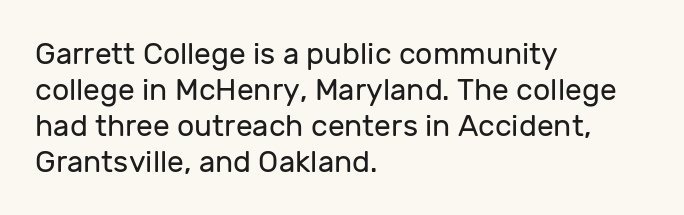
Q: Is the text bold? A: No.
Q: Is the text italic (slanted)? A: No, it is upright.
Q: Is the typeface a serif or a sans-serif typeface? A: Sans-serif.
Q: Is the text underlined? A: No.
Q: How is the paragraph aligned? A: Left-aligned.
Q: Is the spacing between letters normal or unusually wide? A: Normal.
Q: Width (condensed, normal, or wide)? A: Normal.
Q: Stroke contrast? A: Low.
Q: x-height? A: Medium.
Q: Monospaced? A: No.
